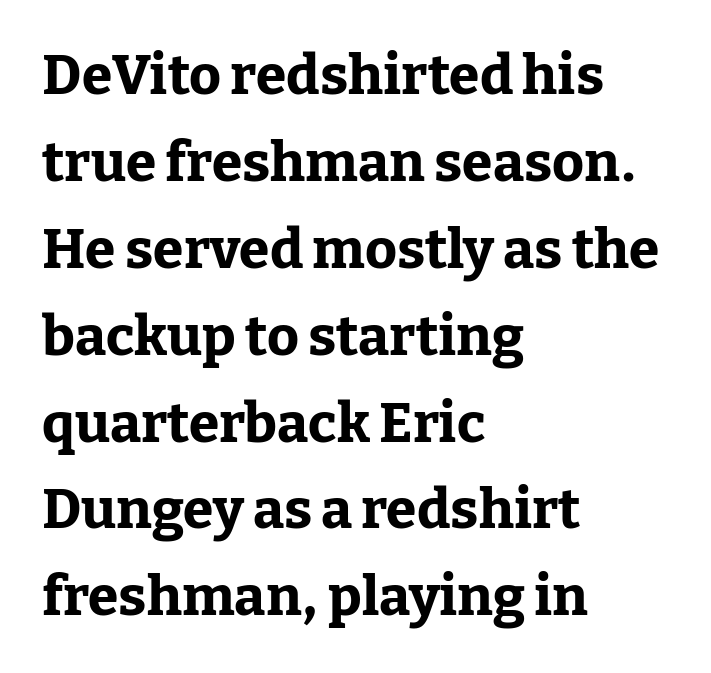
Typeset ragged right — the left edge is the straight one. Every letter is thick-stroked: bold, no question. Nope, not italic — everything's standing straight. Unlike a clean sans, this face finishes its strokes with serifs.
